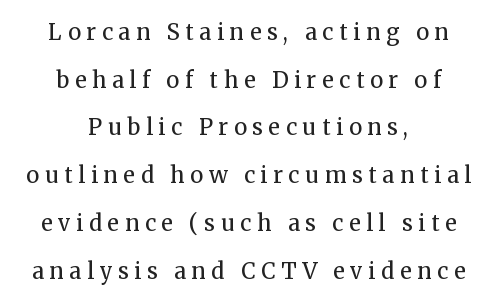
Q: Is the text bold? A: No.
Q: Is the text italic (slanted)? A: No, it is upright.
Q: Is the text underlined? A: No.
Q: How is the paragraph aligned? A: Centered.
Q: Is the spacing between letters normal or unusually wide? A: Unusually wide.
Q: Is the spacing between lines tight, normal or loose? A: Loose.
